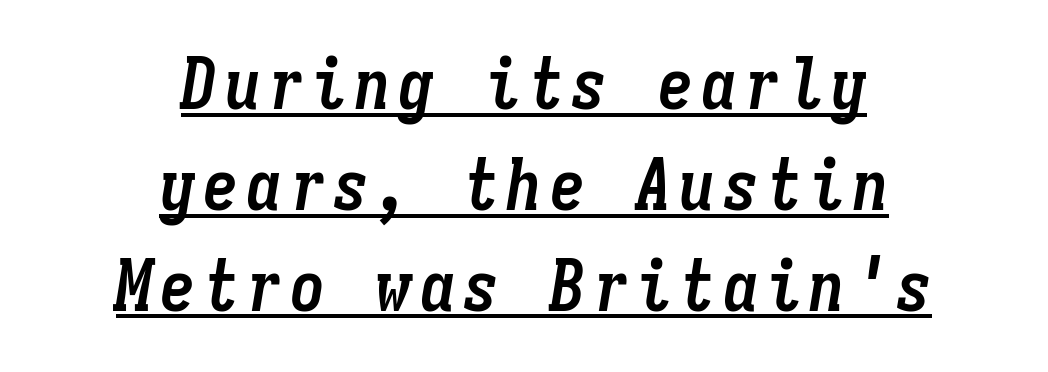
{"italic": "yes", "lean": "right", "slant_degrees": 9, "bold": "yes", "weight": "semibold", "width": "condensed", "stroke_contrast": "low", "x_height": "medium", "monospaced": "yes", "underline": "yes", "align": "center", "line_spacing": "normal", "line_spacing_ratio": 1.42, "glyph_px": 71}
